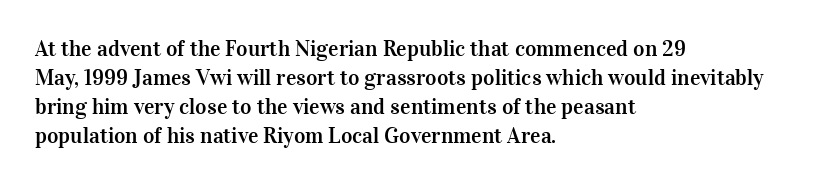
It's the straight-up-and-down kind of type. The horizontal fit of the characters is conventional and even. These lines are set flush left with a ragged right edge. Glance below the letters and you will spot only blank space.
